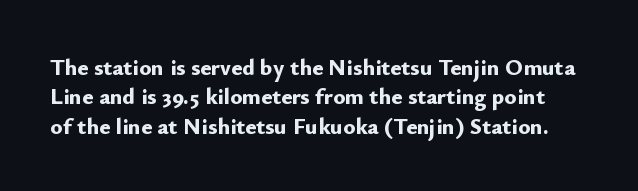
The image shows 23 px bold type, upright; set normal line spacing (1.28x), normal letter spacing, not underlined.
